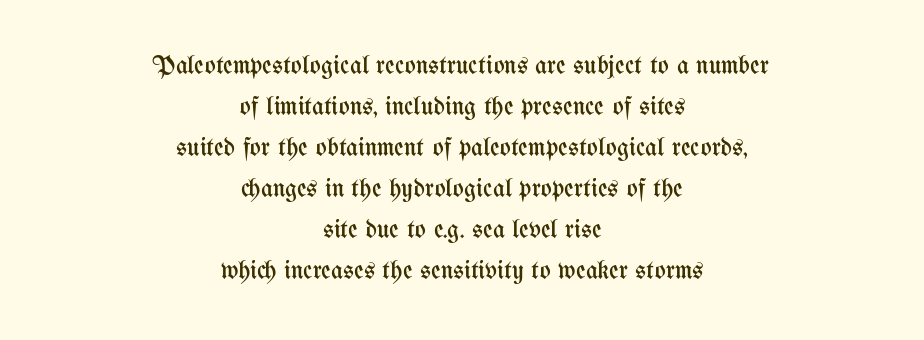
Q: Is the text bold? A: No.
Q: Is the text italic (slanted)? A: No, it is upright.
Q: Is the text underlined? A: No.
Q: How is the paragraph aligned? A: Centered.
Q: Is the spacing between letters normal or unusually wide? A: Normal.
Q: Is the spacing between lines tight, normal or loose? A: Normal.
